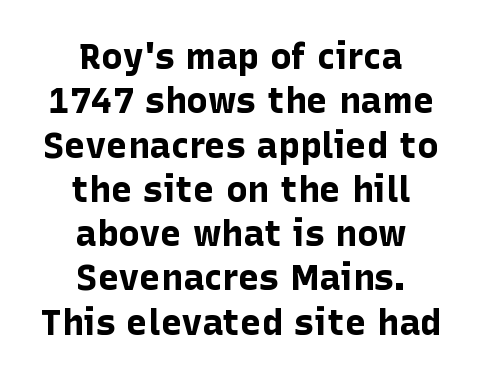
Q: Is the text bold? A: Yes.
Q: Is the text italic (slanted)? A: No, it is upright.
Q: Is the typeface a serif or a sans-serif typeface? A: Sans-serif.
Q: Is the text underlined? A: No.
Q: How is the paragraph aligned? A: Centered.
Q: Is the spacing between letters normal or unusually wide? A: Normal.
Q: Width (condensed, normal, or wide)? A: Normal.
Q: Stroke contrast? A: Low.
Q: x-height? A: Medium.
Q: Monospaced? A: No.
